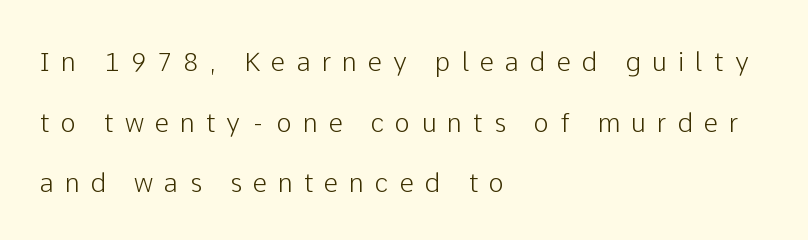
A typesetter would mark this as roman, not italic. Layout note: lines flush left. One glance says open: line gaps are wider than usual. What stands out about the letter spacing? Its width — letters are far apart. Plain, unruled lines of type.
